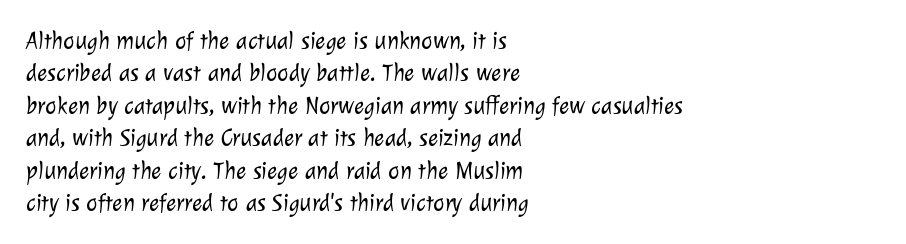
{"bold": "no", "underline": "no", "align": "left", "line_spacing": "normal", "line_spacing_ratio": 1.35, "letter_spacing": "normal", "letter_spacing_em": 0.0, "glyph_px": 24}
